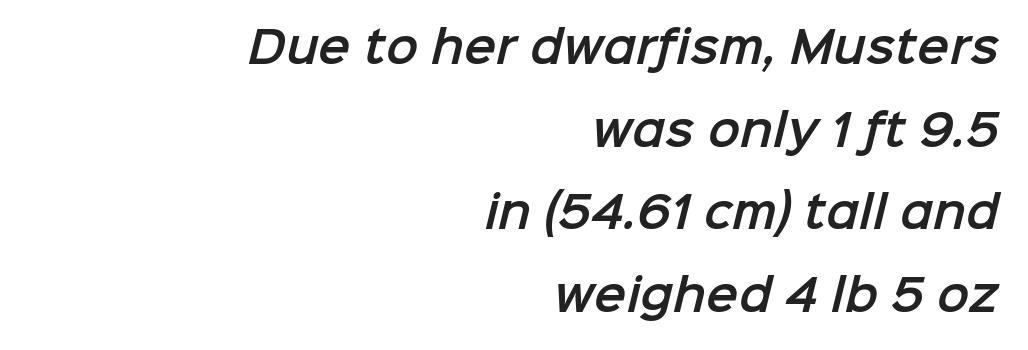
The image shows 43 px sans-serif type; set right-aligned, loose line spacing (1.92x), normal letter spacing, not underlined; low stroke contrast and a medium x-height.
